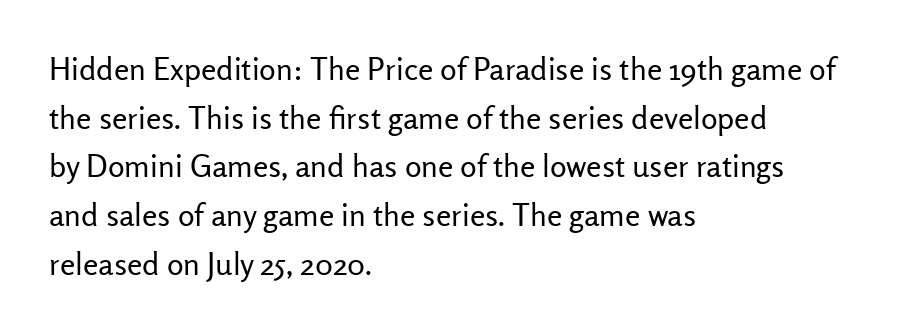
Q: Is the text bold? A: No.
Q: Is the text italic (slanted)? A: No, it is upright.
Q: Is the typeface a serif or a sans-serif typeface? A: Sans-serif.
Q: Is the text underlined? A: No.
Q: How is the paragraph aligned? A: Left-aligned.
Q: Is the spacing between letters normal or unusually wide? A: Normal.
Q: Is the spacing between lines tight, normal or loose? A: Normal.
Q: Width (condensed, normal, or wide)? A: Normal.
Q: Stroke contrast? A: Low.
Q: x-height? A: Medium.
Q: Monospaced? A: No.
